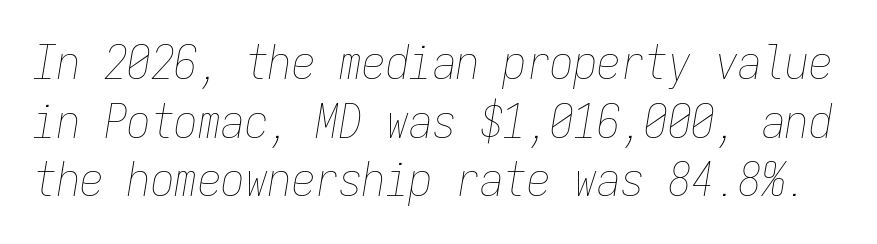
Q: Is the text bold? A: No.
Q: Is the text italic (slanted)? A: Yes, it leans right by about 9 degrees.
Q: Is the text underlined? A: No.
Q: Is the spacing between letters normal or unusually wide? A: Normal.
Q: Is the spacing between lines tight, normal or loose? A: Normal.
Q: Width (condensed, normal, or wide)? A: Condensed.
Q: Stroke contrast? A: Low.
Q: x-height? A: Medium.
Q: Monospaced? A: Yes.
